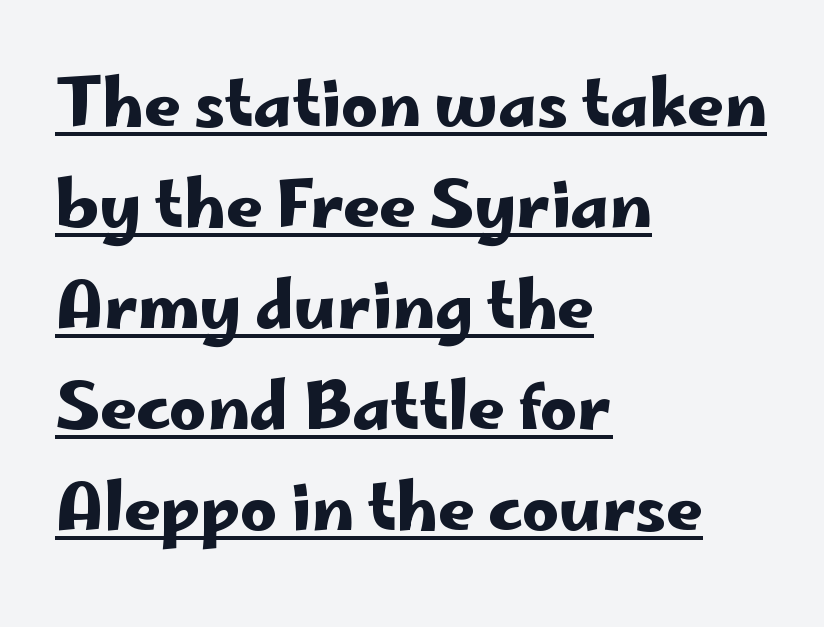
Q: Is the text italic (slanted)? A: No, it is upright.
Q: Is the typeface a serif or a sans-serif typeface? A: Sans-serif.
Q: Is the text underlined? A: Yes.
Q: How is the paragraph aligned? A: Left-aligned.
Q: Is the spacing between letters normal or unusually wide? A: Normal.
Q: Is the spacing between lines tight, normal or loose? A: Normal.
Q: Width (condensed, normal, or wide)? A: Wide.
Q: Stroke contrast? A: Low.
Q: x-height? A: Small.
Q: Monospaced? A: No.
